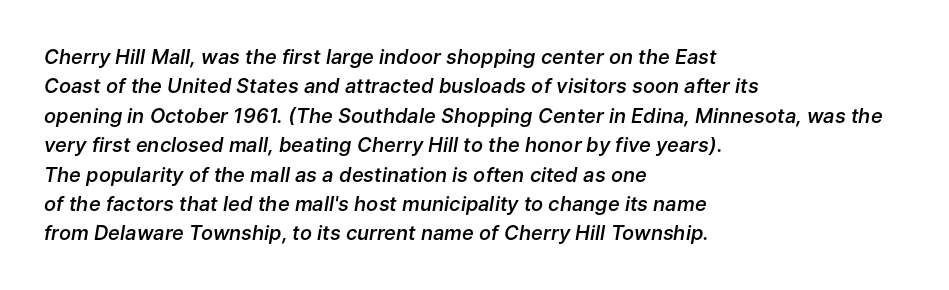
Students, observe: this is what conventionally led text looks like. Semibold letterforms, between regular and bold. The area under the type is left untouched. Is the letter spacing exaggerated? No — it looks like the ordinary default. One-word summary of the alignment: left. Quick note: italic.
